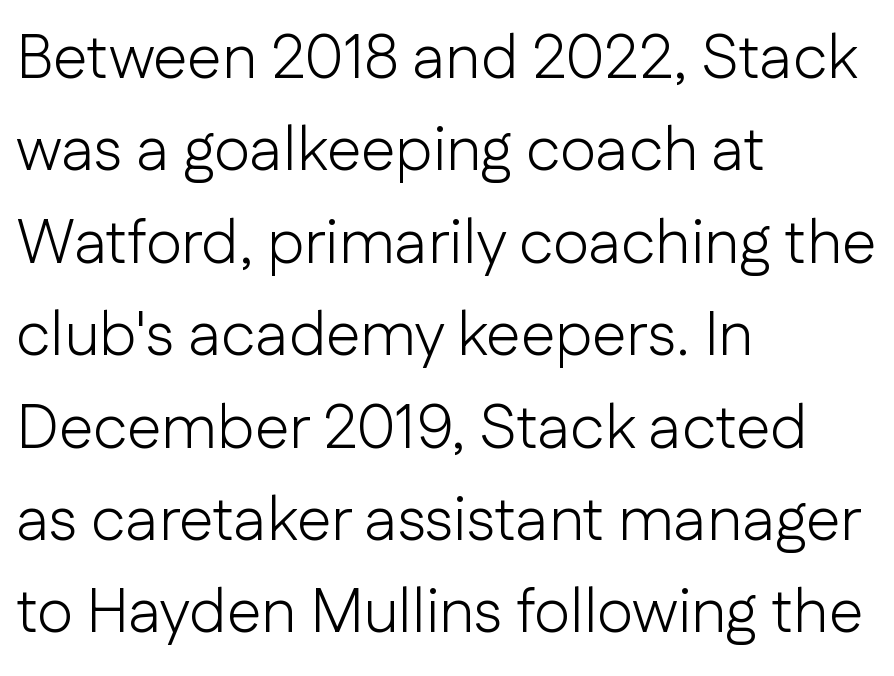
{"serif": "no", "italic": "no", "bold": "no", "weight": "light", "width": "normal", "stroke_contrast": "low", "x_height": "medium", "monospaced": "no", "underline": "no", "align": "left", "line_spacing": "normal", "line_spacing_ratio": 1.49, "letter_spacing": "normal", "letter_spacing_em": 0.0, "glyph_px": 62}
